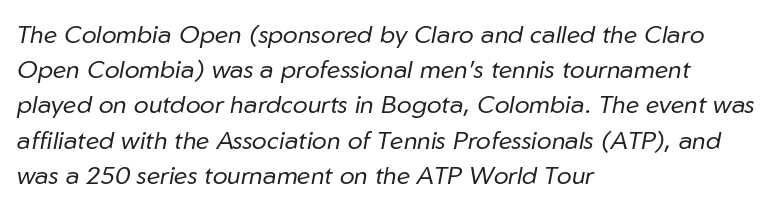
Standard letterfit; no display-style spreading of the glyphs. The face looks like a standard text weight, possibly lighter. Descenders are the only things crossing below the line. Regarding leading, the lines here are spaced in the standard way. All the whitespace from short lines collects on the right. The rendering applies a slant to the glyphs.
